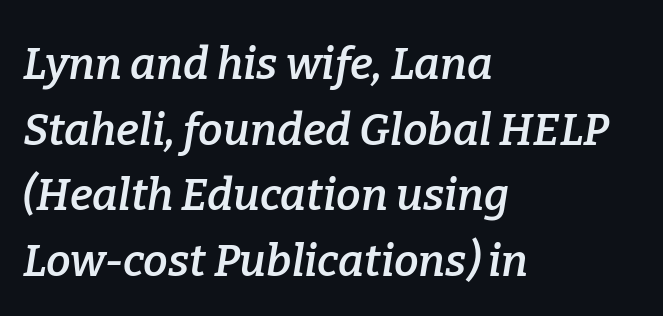
The image shows 44 px semibold serif type, italic (leaning right); set left-aligned, normal line spacing (1.49x), normal letter spacing, not underlined; low stroke contrast and a medium x-height.
